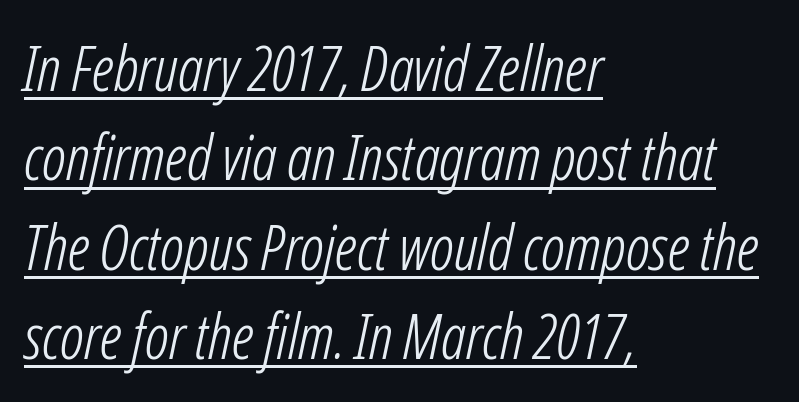
Q: Is the text bold? A: No.
Q: Is the text italic (slanted)? A: Yes, it leans right by about 12 degrees.
Q: Is the text underlined? A: Yes.
Q: How is the paragraph aligned? A: Left-aligned.
Q: Is the spacing between letters normal or unusually wide? A: Normal.
Q: Is the spacing between lines tight, normal or loose? A: Normal.
Q: Width (condensed, normal, or wide)? A: Condensed.
Q: Stroke contrast? A: Low.
Q: x-height? A: Medium.
Q: Monospaced? A: No.
